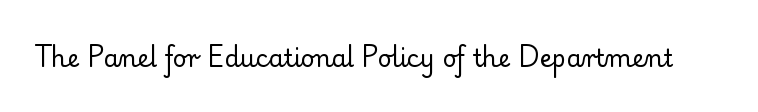
The image shows 24 px text type, upright; set normal letter spacing, not underlined.
